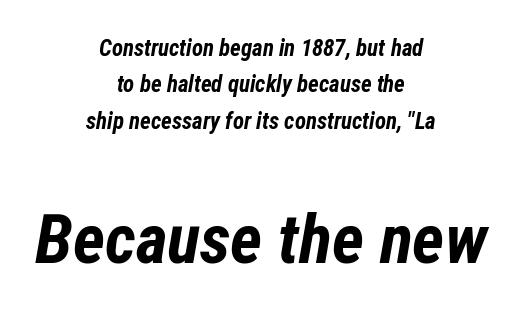
Q: Is the text bold? A: Yes.
Q: Is the text italic (slanted)? A: Yes, it leans right by about 12 degrees.
Q: Is the text underlined? A: No.
Q: How is the paragraph aligned? A: Centered.
Q: Is the spacing between letters normal or unusually wide? A: Normal.
Q: Is the spacing between lines tight, normal or loose? A: Normal.
Q: Which block of text is set in a larger size, the first (top) or the second (bottom)? A: The second (bottom) one.
Q: Width (condensed, normal, or wide)? A: Condensed.
Q: Stroke contrast? A: Low.
Q: x-height? A: Medium.
Q: Monospaced? A: No.
